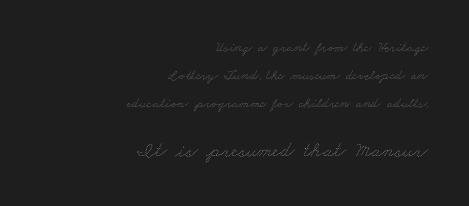
Q: Is the text bold? A: No.
Q: Is the text underlined? A: No.
Q: How is the paragraph aligned? A: Right-aligned.
Q: Is the spacing between letters normal or unusually wide? A: Normal.
Q: Is the spacing between lines tight, normal or loose? A: Loose.
Q: Which block of text is set in a larger size, the first (top) or the second (bottom)? A: The second (bottom) one.
